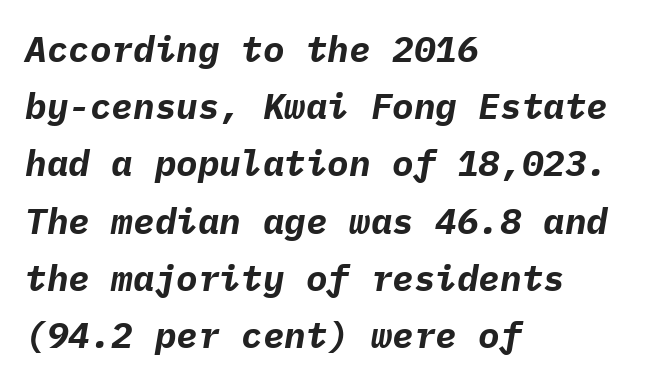
{"italic": "yes", "lean": "right", "slant_degrees": 9, "bold": "yes", "weight": "bold", "width": "normal", "stroke_contrast": "low", "x_height": "medium", "monospaced": "yes", "underline": "no", "align": "left", "line_spacing": "normal", "line_spacing_ratio": 1.59, "letter_spacing": "normal", "letter_spacing_em": 0.0, "glyph_px": 36}
